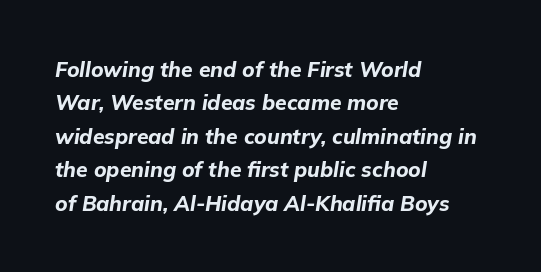
Q: Is the text bold? A: Yes.
Q: Is the text italic (slanted)? A: Yes, it leans right by about 9 degrees.
Q: Is the text underlined? A: No.
Q: How is the paragraph aligned? A: Left-aligned.
Q: Is the spacing between letters normal or unusually wide? A: Normal.
Q: Is the spacing between lines tight, normal or loose? A: Normal.
